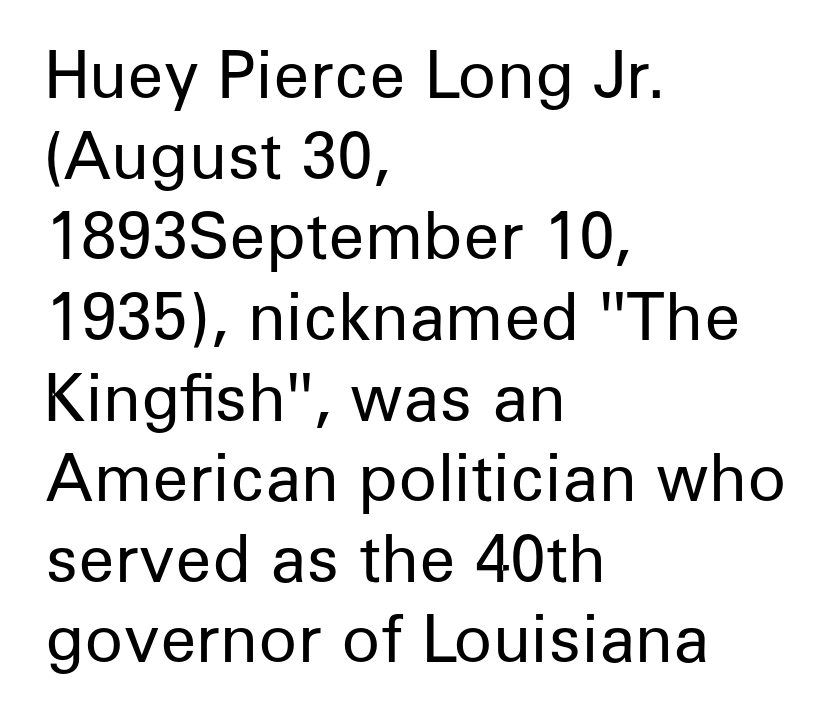
The image shows 64 px regular-weight sans-serif type, upright; set left-aligned, normal line spacing (1.26x), normal letter spacing, not underlined; low stroke contrast and a medium x-height.
